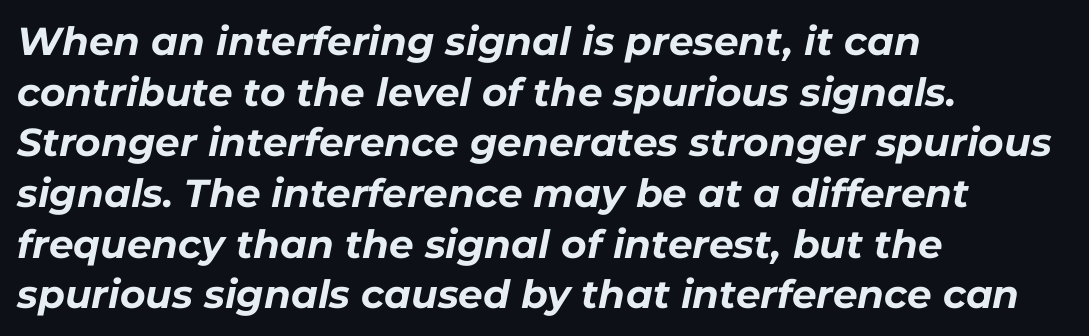
{"italic": "yes", "lean": "right", "slant_degrees": 11, "bold": "yes", "weight": "bold", "width": "normal", "stroke_contrast": "low", "x_height": "medium", "monospaced": "no", "underline": "no", "align": "left", "line_spacing": "normal", "line_spacing_ratio": 1.3, "letter_spacing": "normal", "letter_spacing_em": 0.0, "glyph_px": 39}
